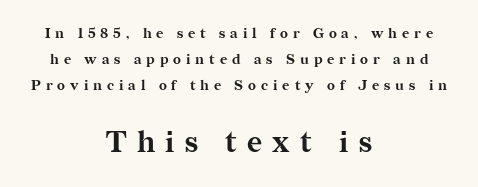
The image shows 29 px bold serif type, upright; set centered, line spacing 1.84x, unusually wide letter spacing (+0.35 em), not underlined; the second (bottom) block is 2.07x larger; medium stroke contrast and a medium x-height.
